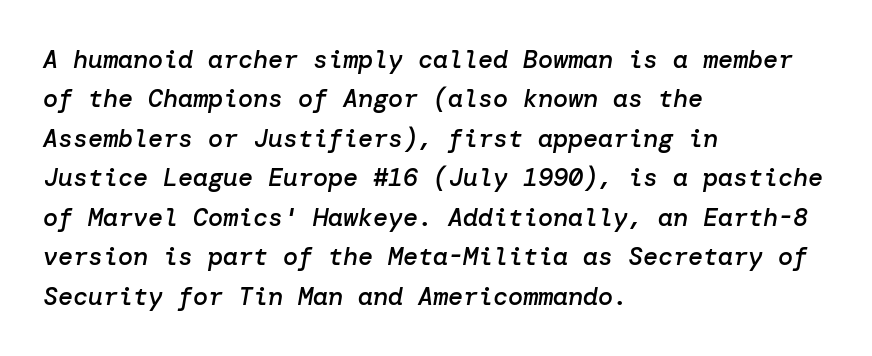
{"italic": "yes", "lean": "right", "slant_degrees": 10, "bold": "semi", "underline": "no", "align": "left", "line_spacing": "normal", "line_spacing_ratio": 1.58, "letter_spacing": "normal", "letter_spacing_em": 0.0, "glyph_px": 25}
